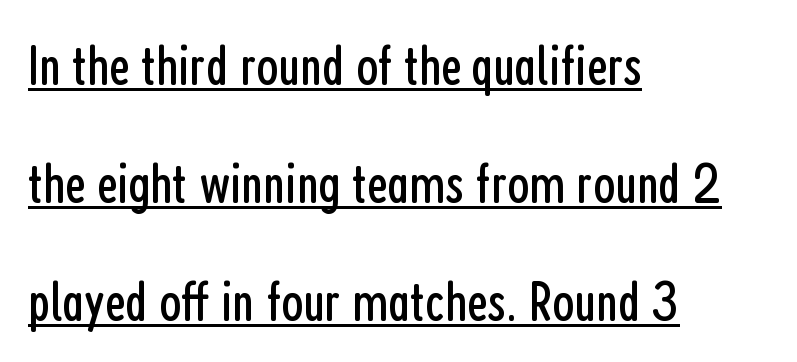
Words appear dense and cohesive because spacing is normal. Each letter keeps its own natural width here, so spacing adapts to shape. Every word sits above its own underline. A great deal of white space separates one row of letters from the next. The weight would be labelled regular, book, light, or lighter still.
